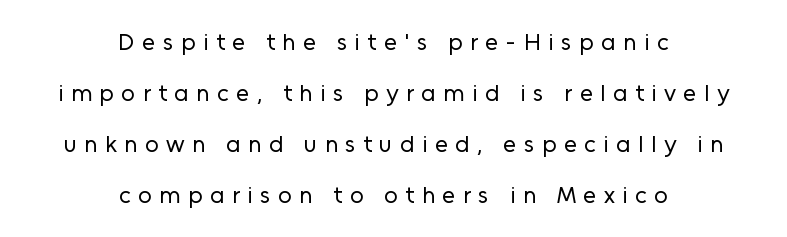
Q: Is the text bold? A: No.
Q: Is the text italic (slanted)? A: No, it is upright.
Q: Is the text underlined? A: No.
Q: How is the paragraph aligned? A: Centered.
Q: Is the spacing between letters normal or unusually wide? A: Unusually wide.
Q: Is the spacing between lines tight, normal or loose? A: Loose.
